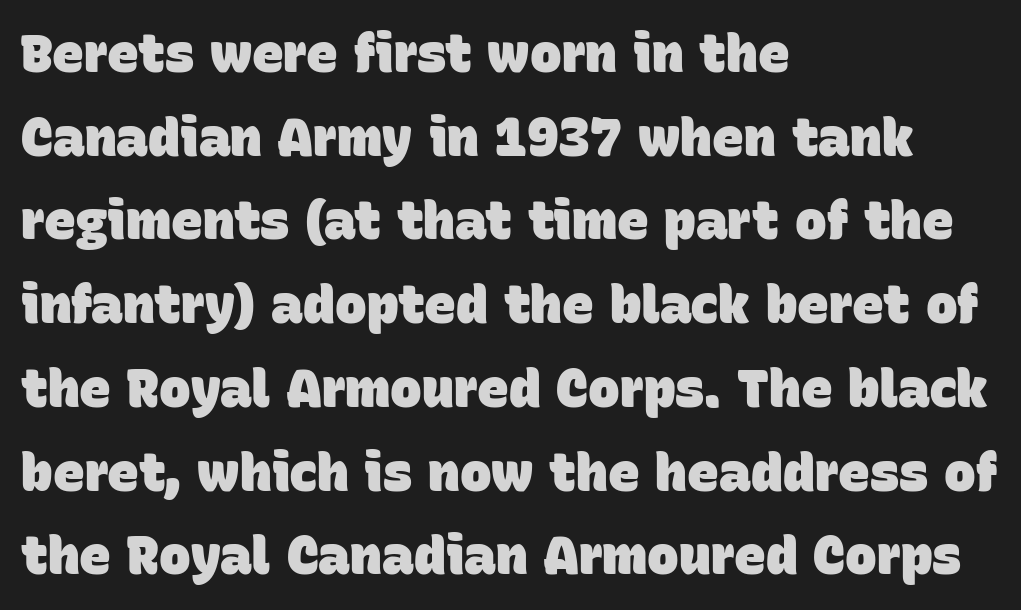
Leftover space on each line is placed entirely after the last word. The passage shown is typed in a proportional face where columns would drift. Heft: maximum for text — a bold. The line-height multiplier appears to be the usual default. Each letter's strokes conclude bluntly, with no projecting serifs. The space directly below the letters is spotless.
